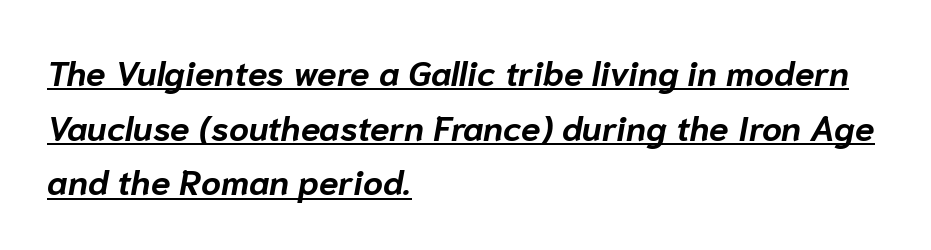
Q: Is the text bold? A: Yes.
Q: Is the text italic (slanted)? A: Yes, it leans right by about 10 degrees.
Q: Is the text underlined? A: Yes.
Q: How is the paragraph aligned? A: Left-aligned.
Q: Is the spacing between letters normal or unusually wide? A: Normal.
Q: Is the spacing between lines tight, normal or loose? A: Normal.
Q: Width (condensed, normal, or wide)? A: Normal.
Q: Stroke contrast? A: Low.
Q: x-height? A: Medium.
Q: Monospaced? A: No.
